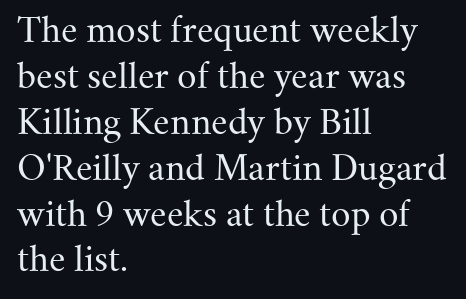
If you drew a line through each stem, it would be perfectly vertical. Regarding serifs, this sample has them. Only glyphs here, with clear space below each row. Compared with a typical body face, this is equally light or lighter still. Teacher's note: observe the even left margin — that is flush-left alignment. The tracking reads as untouched default to a designer's eye.
